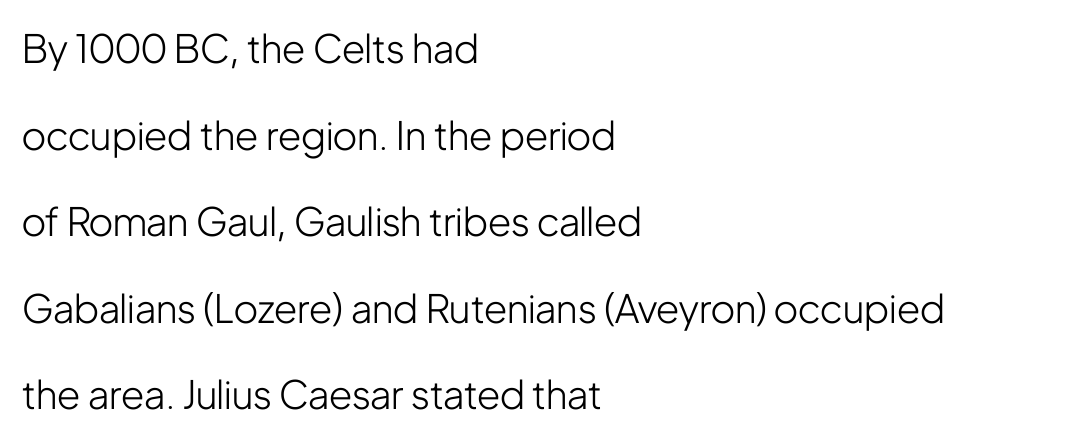
The image shows 39 px light, condensed sans-serif type, upright; set left-aligned, loose line spacing (2.22x), normal letter spacing, not underlined; low stroke contrast and a medium x-height.
